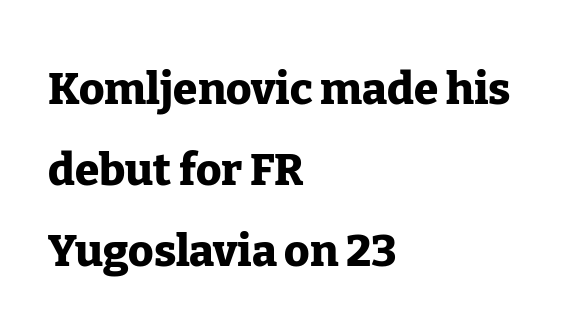
The image shows 44 px heavy serif type, upright; set left-aligned, line spacing 1.84x, normal letter spacing, not underlined; low stroke contrast and a medium x-height.
